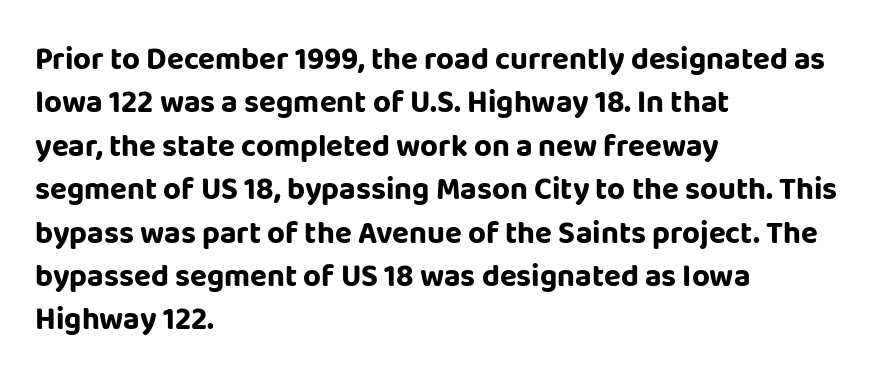
Q: Is the text bold? A: Yes.
Q: Is the text italic (slanted)? A: No, it is upright.
Q: Is the typeface a serif or a sans-serif typeface? A: Sans-serif.
Q: Is the text underlined? A: No.
Q: How is the paragraph aligned? A: Left-aligned.
Q: Is the spacing between letters normal or unusually wide? A: Normal.
Q: Is the spacing between lines tight, normal or loose? A: Normal.
Q: Width (condensed, normal, or wide)? A: Normal.
Q: Stroke contrast? A: Low.
Q: x-height? A: Large.
Q: Monospaced? A: No.
